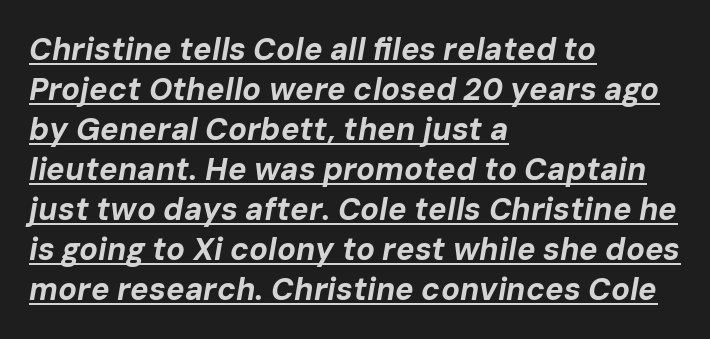
Q: Is the text bold? A: Yes.
Q: Is the text italic (slanted)? A: Yes, it leans right by about 10 degrees.
Q: Is the text underlined? A: Yes.
Q: How is the paragraph aligned? A: Left-aligned.
Q: Is the spacing between letters normal or unusually wide? A: Normal.
Q: Is the spacing between lines tight, normal or loose? A: Normal.
Q: Width (condensed, normal, or wide)? A: Normal.
Q: Stroke contrast? A: Low.
Q: x-height? A: Medium.
Q: Monospaced? A: No.
